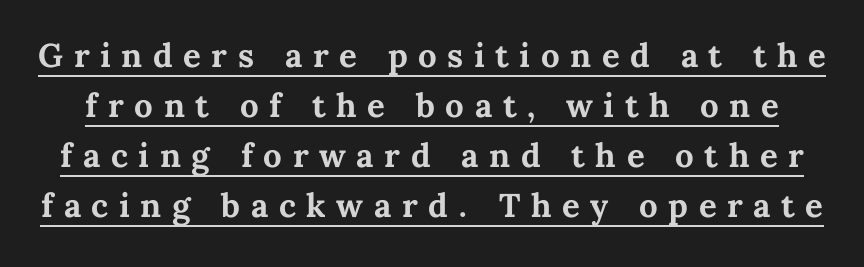
The image shows 33 px bold type, upright; set normal line spacing (1.52x), unusually wide letter spacing (+0.32 em), underlined; medium stroke contrast and a medium x-height.
